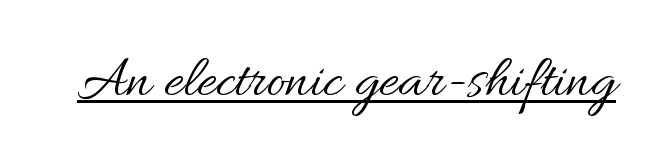
Is there an underline? Yes — a line sits under the letters. No extra tracking has been applied to these lines. This is not heavy type; no bold has been used.
